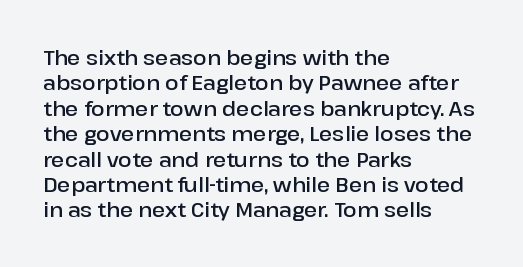
{"italic": "no", "bold": "semi", "underline": "no", "align": "left", "line_spacing": "normal", "line_spacing_ratio": 1.27, "letter_spacing": "normal", "letter_spacing_em": 0.0, "glyph_px": 20}
